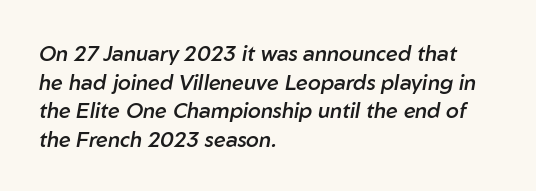
Q: Is the text bold? A: Semi-bold.
Q: Is the text italic (slanted)? A: Yes, it leans right by about 10 degrees.
Q: Is the text underlined? A: No.
Q: How is the paragraph aligned? A: Left-aligned.
Q: Is the spacing between letters normal or unusually wide? A: Normal.
Q: Is the spacing between lines tight, normal or loose? A: Normal.
